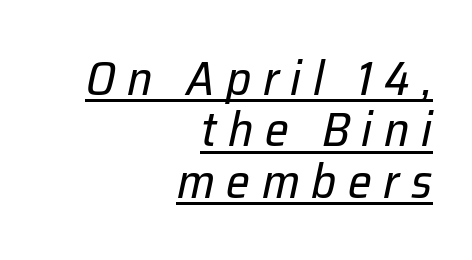
In designer terms, the underline attribute is active on this setting. The designer dialed line spacing down below the default. The rendering anchors every line to the right-hand side. Caption: face not bold, strokes unweighted. You could not count columns in this text — the font is proportionally spaced. This is oblique type, the kind used for emphasis or titles.
